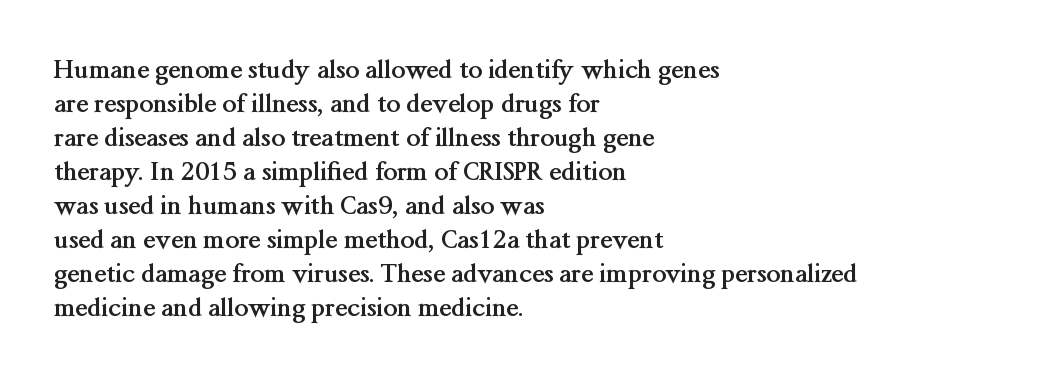
Q: Is the text bold? A: Yes.
Q: Is the text italic (slanted)? A: No, it is upright.
Q: Is the text underlined? A: No.
Q: How is the paragraph aligned? A: Left-aligned.
Q: Is the spacing between letters normal or unusually wide? A: Normal.
Q: Is the spacing between lines tight, normal or loose? A: Normal.
